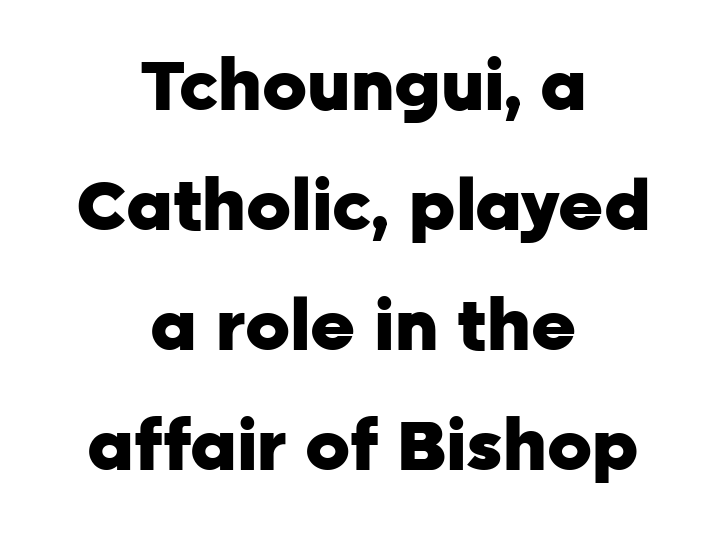
{"serif": "no", "italic": "no", "bold": "yes", "weight": "heavy", "width": "normal", "stroke_contrast": "low", "x_height": "medium", "monospaced": "no", "underline": "no", "align": "center", "line_spacing_ratio": 1.74, "letter_spacing": "normal", "letter_spacing_em": 0.0, "glyph_px": 69}
